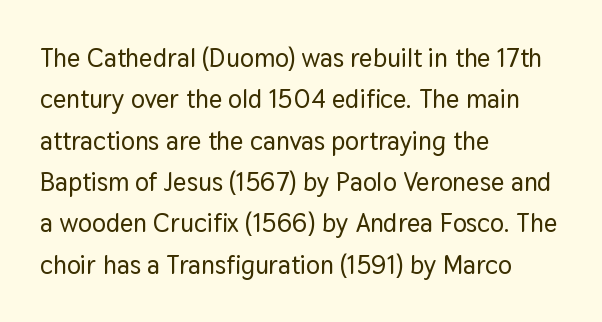
The image shows 26 px text type, upright; set left-aligned, normal line spacing (1.59x), normal letter spacing, not underlined.
